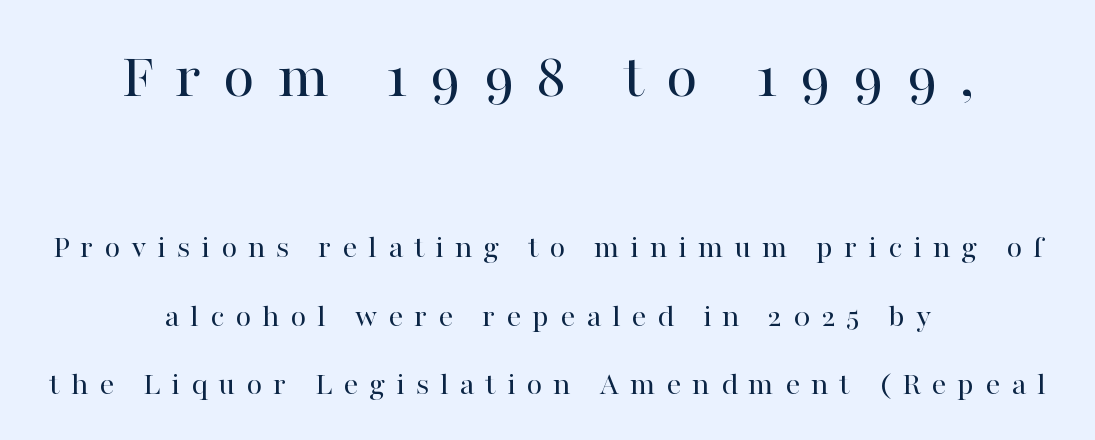
{"serif": "yes", "italic": "no", "bold": "no", "weight": "regular", "width": "normal", "stroke_contrast": "high", "x_height": "medium", "monospaced": "no", "underline": "no", "align": "center", "line_spacing": "loose", "line_spacing_ratio": 2.08, "letter_spacing": "wide", "letter_spacing_em": 0.33, "larger_block": "first", "size_ratio": 2.0, "glyph_px": 66}
